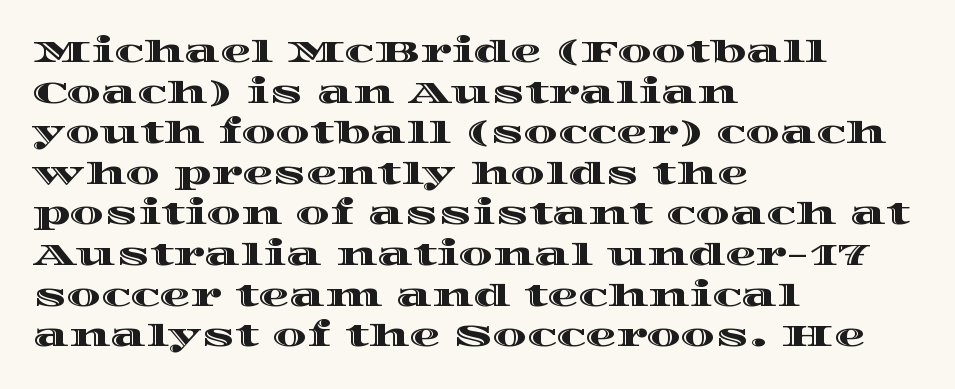
{"italic": "no", "width": "wide", "x_height": "large", "monospaced": "no", "underline": "no", "align": "left", "line_spacing": "normal", "line_spacing_ratio": 1.31, "letter_spacing": "normal", "letter_spacing_em": 0.0, "glyph_px": 31}
